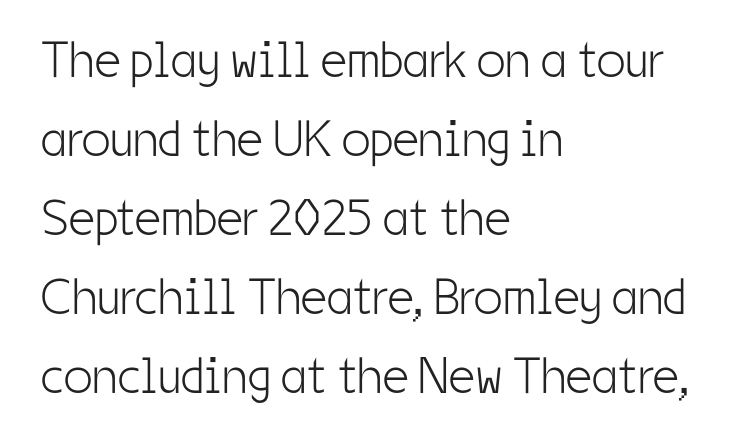
The image shows 51 px light, condensed sans-serif type, upright; set left-aligned, normal line spacing (1.55x), normal letter spacing, not underlined; low stroke contrast and a medium x-height.
